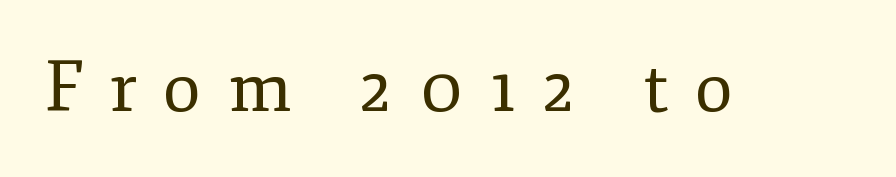
The image shows 70 px regular-weight serif type, upright; set unusually wide letter spacing (+0.37 em), not underlined; low stroke contrast and a small x-height.
